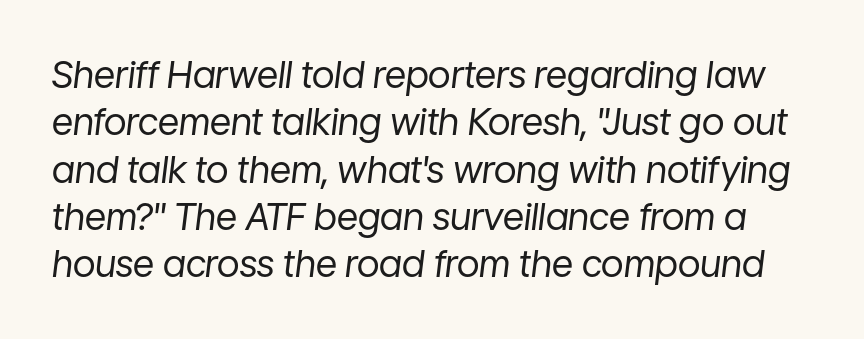
The face used here is rendered with its standard letterfit. Evenly set lines give the paragraph a standard silhouette. Designer's note — italics engaged. Stems and bowls with no extra thickness — not bold. The rendering uses natural spacing where letterforms have individual widths. This rendering features lettering with no underline.
